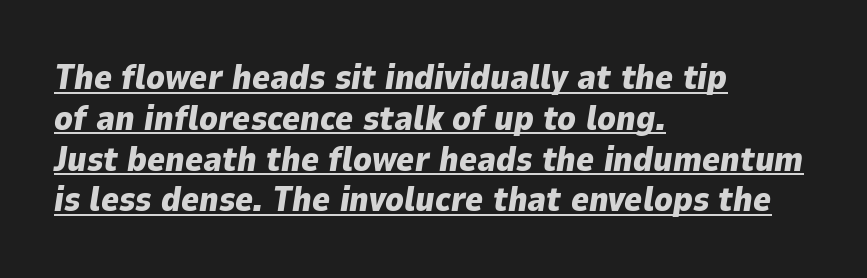
The image shows 34 px heavy type, italic (leaning right); set left-aligned, line spacing 1.2x, normal letter spacing, underlined; low stroke contrast and a medium x-height.
